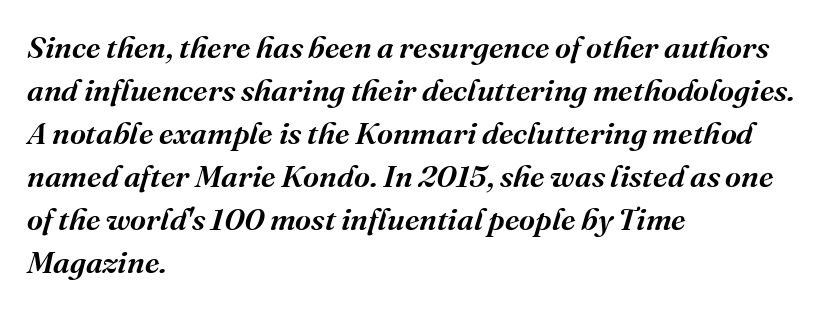
Is the type bold? Partly — it's a semibold, heavier than regular but not fully bold. Old-style or modern, the face here clearly has serifs. Would a proofreader flag this as italicized? Yes. Underlining? Definitely not there. Is the block centered? No — it sits flush against the left margin.
